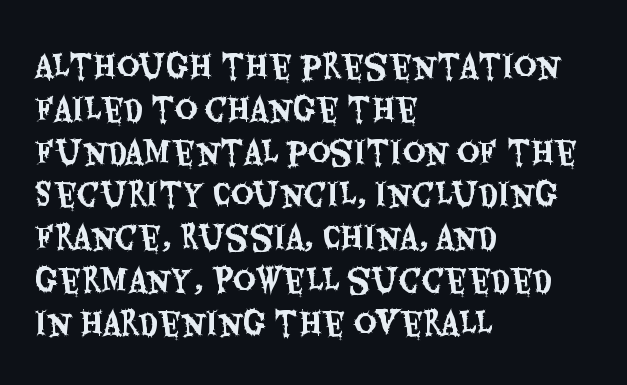
The rows are spaced the way most documents space them. It's the straight-up-and-down kind of type. Compared with typical body copy, the letter spacing here is the same. Any mark beneath the type? The region is blank.
